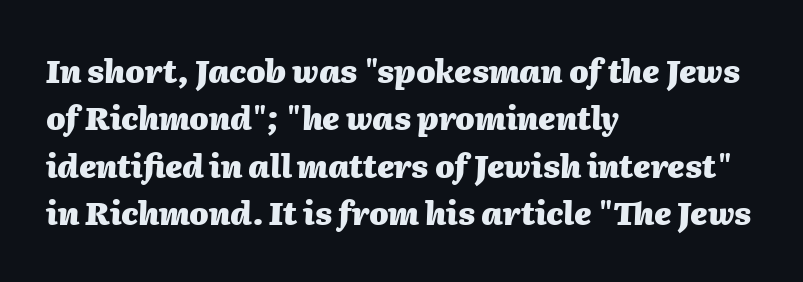
These lines were composed using italics. The face used here is proportionally spaced, like ordinary book or web type. A student would call this left alignment; a typographer would say flush left, rag right. Each new line begins a customary step beneath the previous one.
